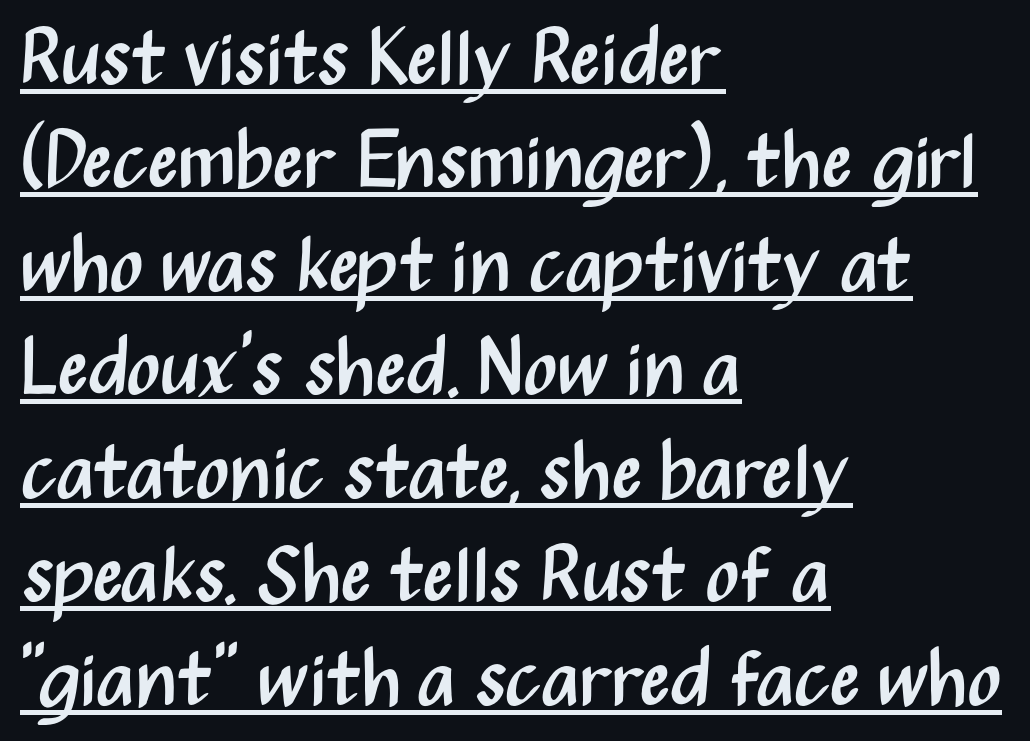
Q: Is the text bold? A: No.
Q: Is the text italic (slanted)? A: No, it is upright.
Q: Is the typeface a serif or a sans-serif typeface? A: Sans-serif.
Q: Is the text underlined? A: Yes.
Q: How is the paragraph aligned? A: Left-aligned.
Q: Is the spacing between letters normal or unusually wide? A: Normal.
Q: Is the spacing between lines tight, normal or loose? A: Normal.
Q: Width (condensed, normal, or wide)? A: Condensed.
Q: Stroke contrast? A: Medium.
Q: x-height? A: Medium.
Q: Monospaced? A: No.
